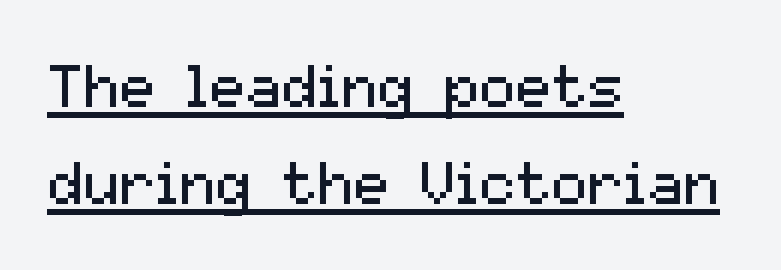
The image shows 60 px regular-weight sans-serif type, upright; set left-aligned, normal line spacing (1.62x), normal letter spacing, underlined; medium stroke contrast and a medium x-height.
